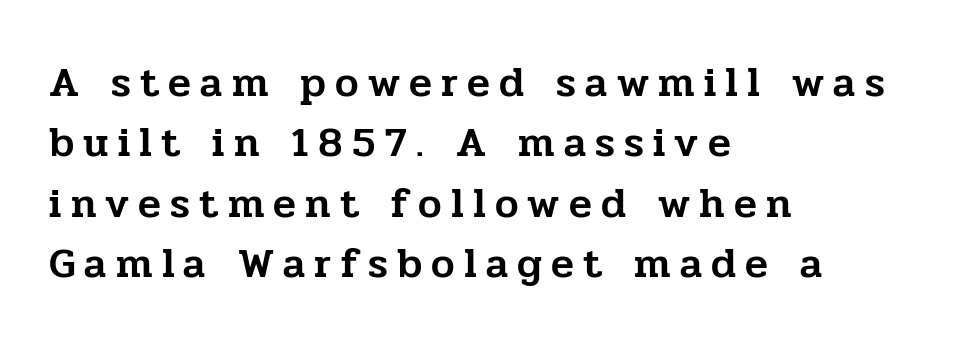
A typesetter would call this leading conventional body-copy spacing. This is the regular roman posture of the typeface. Each letter's strokes conclude with small projecting serifs. Substantial extra tracking has been applied to these lines. A clean baseline with only descenders dipping below it. A classic flush-left, rag-right setting is used for this passage.
